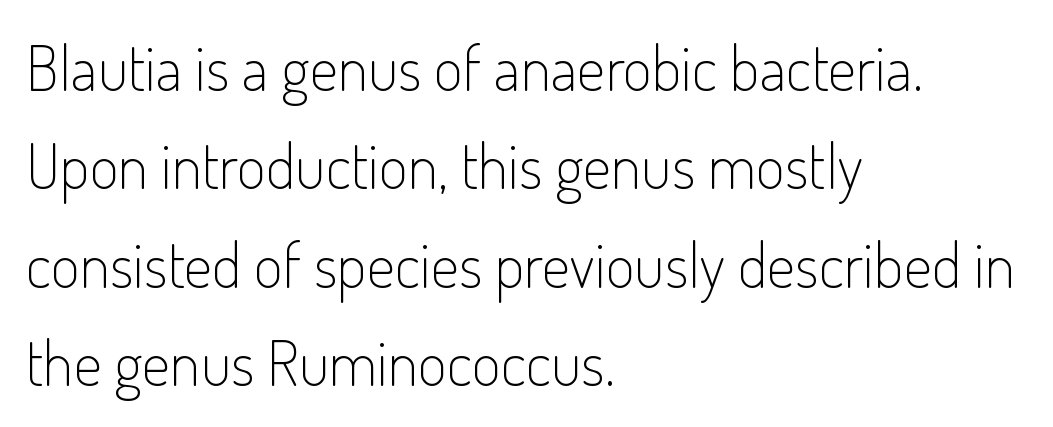
{"serif": "no", "italic": "no", "bold": "no", "weight": "light", "width": "condensed", "stroke_contrast": "low", "x_height": "small", "monospaced": "no", "underline": "no", "align": "left", "line_spacing": "normal", "line_spacing_ratio": 1.56, "letter_spacing": "normal", "letter_spacing_em": 0.0, "glyph_px": 63}
